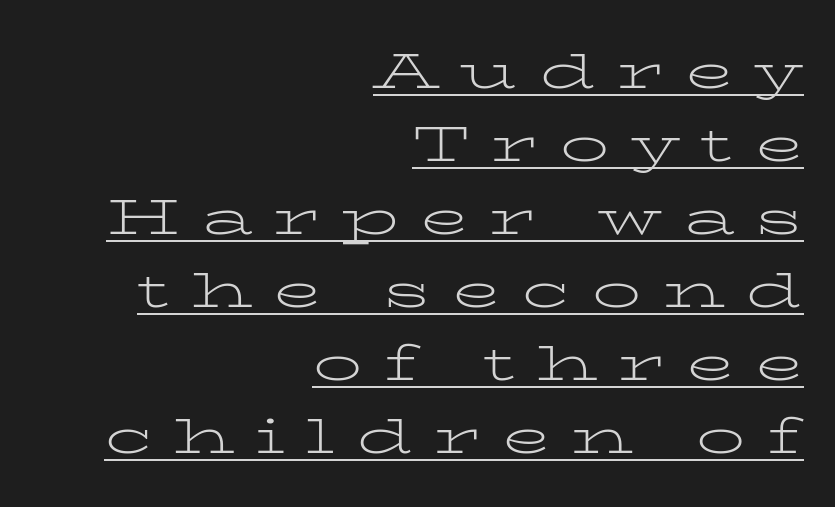
{"serif": "yes", "italic": "no", "bold": "no", "weight": "light", "width": "wide", "stroke_contrast": "low", "x_height": "medium", "monospaced": "no", "underline": "yes", "align": "right", "line_spacing": "normal", "line_spacing_ratio": 1.49, "letter_spacing": "wide", "letter_spacing_em": 0.42, "glyph_px": 49}
